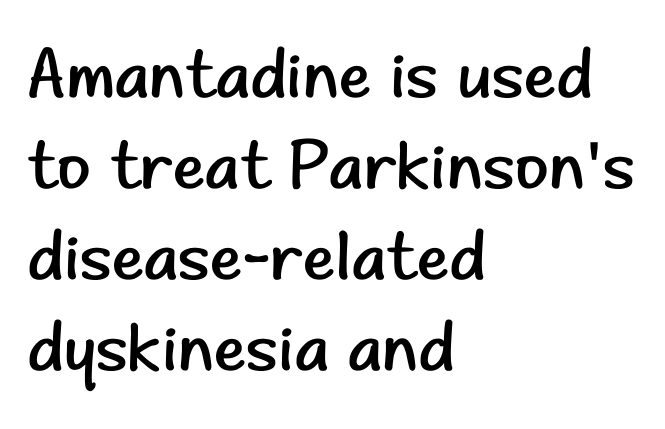
The image shows 69 px regular-weight sans-serif type, upright; set left-aligned, normal line spacing (1.32x), normal letter spacing, not underlined; low stroke contrast and a small x-height.
